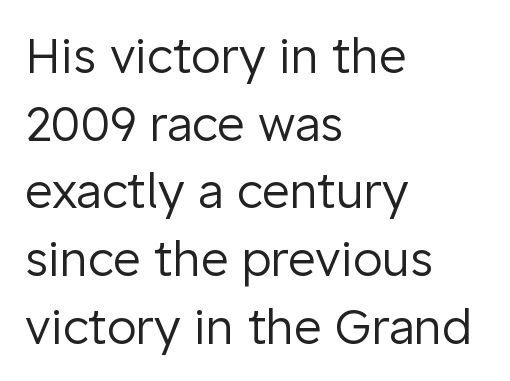
Where is the straight margin? On the left. Students, observe: this is what conventionally led text looks like. Unlike italic type, these characters show no tilt at all. Stroke mass is kept to a normal reading level or below.
